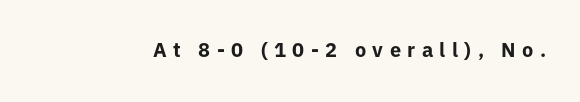
Q: Is the text bold? A: Yes.
Q: Is the text italic (slanted)? A: No, it is upright.
Q: Is the text underlined? A: No.
Q: Is the spacing between letters normal or unusually wide? A: Unusually wide.
